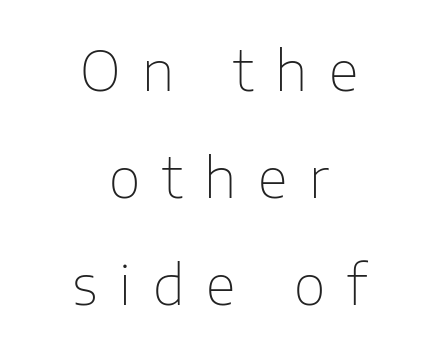
Q: Is the text bold? A: No.
Q: Is the text italic (slanted)? A: No, it is upright.
Q: Is the typeface a serif or a sans-serif typeface? A: Sans-serif.
Q: Is the text underlined? A: No.
Q: How is the paragraph aligned? A: Centered.
Q: Is the spacing between letters normal or unusually wide? A: Unusually wide.
Q: Is the spacing between lines tight, normal or loose? A: Loose.
Q: Width (condensed, normal, or wide)? A: Normal.
Q: Stroke contrast? A: Low.
Q: x-height? A: Medium.
Q: Monospaced? A: No.
